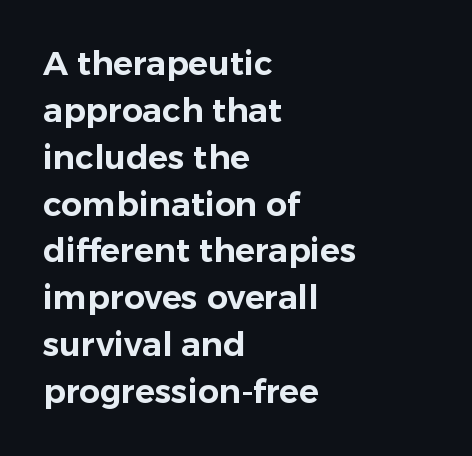
Q: Is the text italic (slanted)? A: No, it is upright.
Q: Is the typeface a serif or a sans-serif typeface? A: Sans-serif.
Q: Is the text underlined? A: No.
Q: How is the paragraph aligned? A: Left-aligned.
Q: Is the spacing between letters normal or unusually wide? A: Normal.
Q: Is the spacing between lines tight, normal or loose? A: Normal.
Q: Width (condensed, normal, or wide)? A: Normal.
Q: Stroke contrast? A: Low.
Q: x-height? A: Medium.
Q: Monospaced? A: No.
